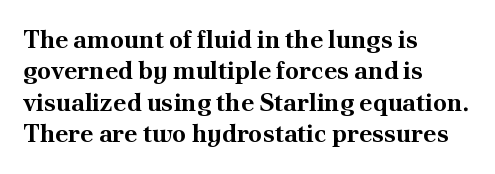
Q: Is the text bold? A: Yes.
Q: Is the text italic (slanted)? A: No, it is upright.
Q: Is the text underlined? A: No.
Q: How is the paragraph aligned? A: Left-aligned.
Q: Is the spacing between letters normal or unusually wide? A: Normal.
Q: Is the spacing between lines tight, normal or loose? A: Normal.
